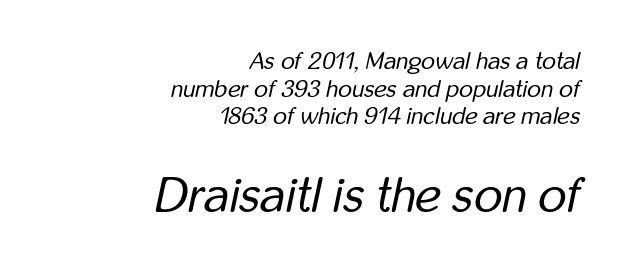
The image shows 49 px regular-weight, condensed type, italic (leaning right); set right-aligned, tight line spacing (1.15x), normal letter spacing, not underlined; the second (bottom) block is 2.04x larger; low stroke contrast and a medium x-height.
